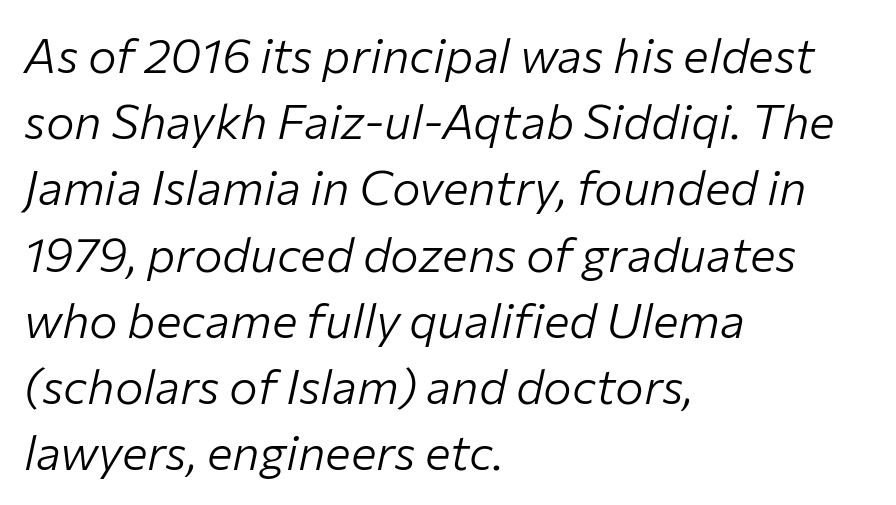
The image shows 48 px light type, italic (leaning right); set left-aligned, normal line spacing (1.38x), normal letter spacing, not underlined; low stroke contrast and a medium x-height.
